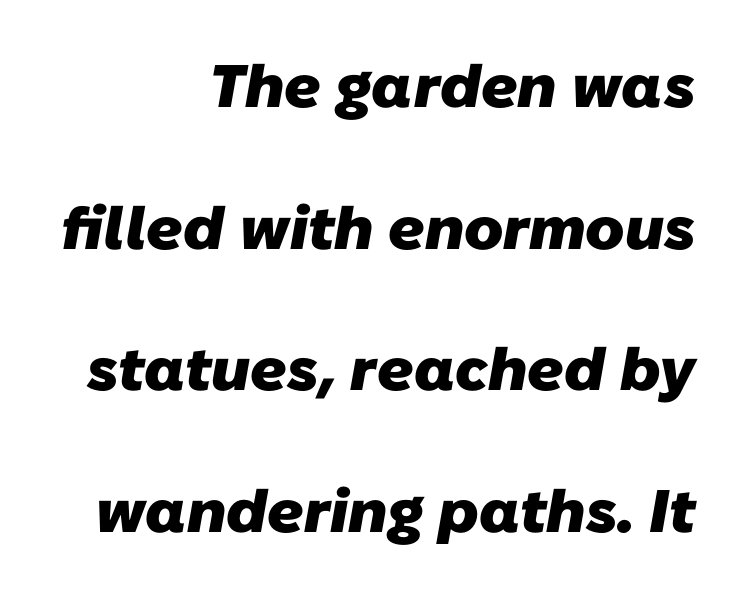
The image shows 60 px heavy sans-serif type; set right-aligned, loose line spacing (2.36x), normal letter spacing, not underlined; low stroke contrast and a medium x-height.
